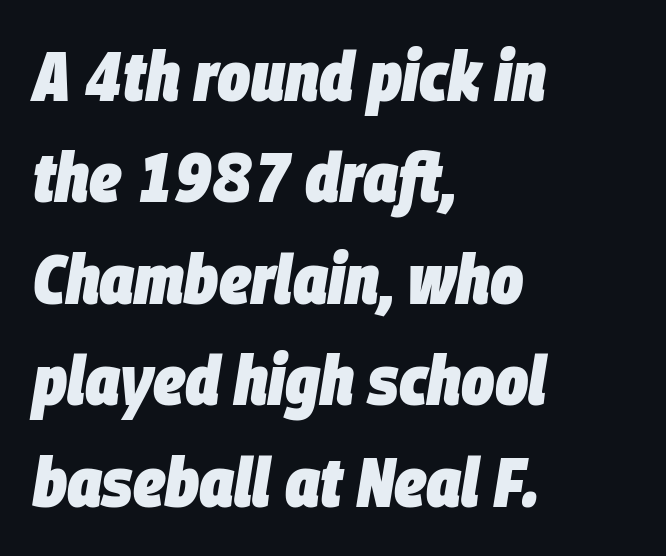
Q: Is the text bold? A: Yes.
Q: Is the text italic (slanted)? A: Yes, it leans right by about 9 degrees.
Q: Is the text underlined? A: No.
Q: How is the paragraph aligned? A: Left-aligned.
Q: Is the spacing between letters normal or unusually wide? A: Normal.
Q: Is the spacing between lines tight, normal or loose? A: Normal.
Q: Width (condensed, normal, or wide)? A: Condensed.
Q: Stroke contrast? A: Low.
Q: x-height? A: Large.
Q: Monospaced? A: No.
